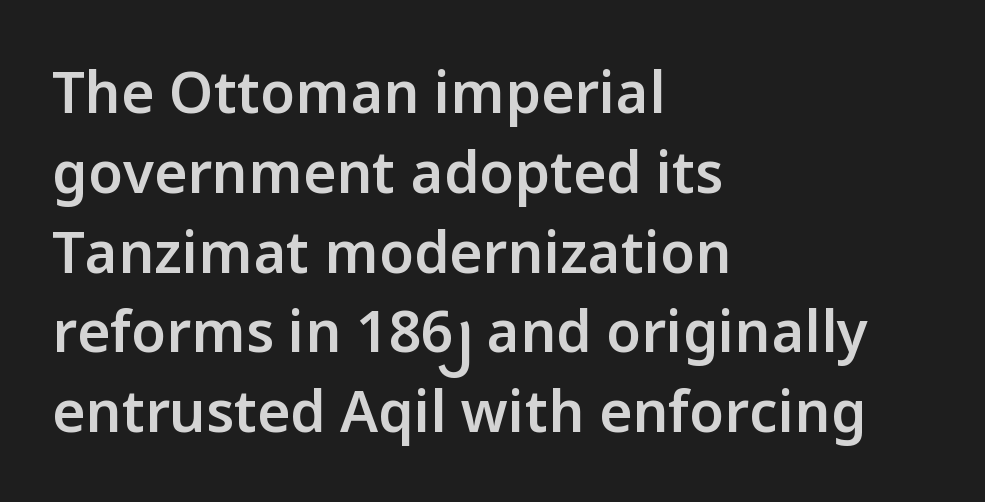
{"serif": "no", "italic": "no", "bold": "semi", "weight": "semibold", "width": "normal", "stroke_contrast": "low", "x_height": "medium", "monospaced": "no", "underline": "no", "align": "left", "line_spacing": "normal", "line_spacing_ratio": 1.4, "letter_spacing": "normal", "letter_spacing_em": 0.0, "glyph_px": 57}
